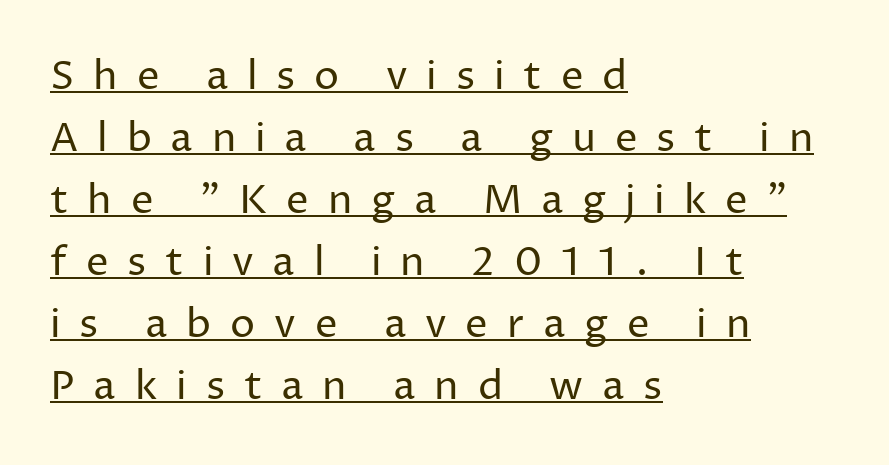
{"serif": "no", "italic": "no", "bold": "no", "weight": "regular", "width": "normal", "stroke_contrast": "low", "x_height": "medium", "monospaced": "no", "underline": "yes", "align": "left", "line_spacing": "normal", "line_spacing_ratio": 1.55, "letter_spacing": "wide", "letter_spacing_em": 0.47, "glyph_px": 40}
